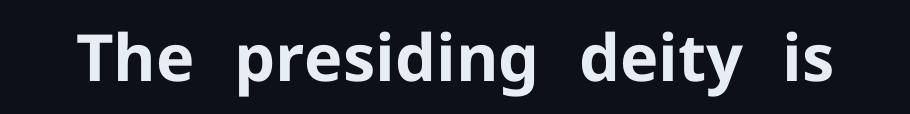
The image shows 65 px bold sans-serif type, upright; set normal letter spacing, not underlined; low stroke contrast and a medium x-height.
